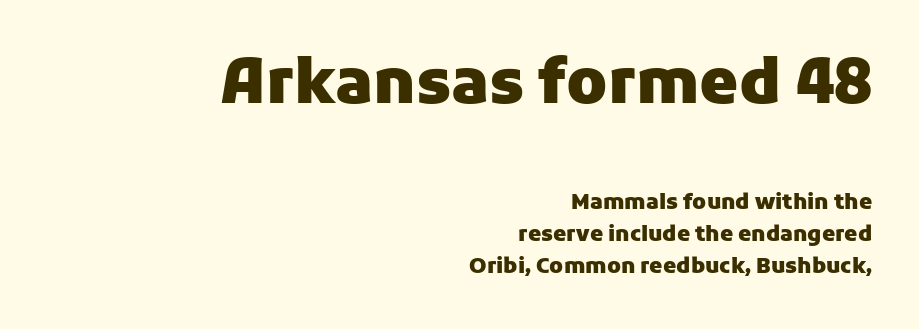
{"serif": "no", "italic": "no", "bold": "yes", "weight": "heavy", "width": "normal", "stroke_contrast": "low", "x_height": "medium", "monospaced": "no", "underline": "no", "align": "right", "line_spacing": "normal", "line_spacing_ratio": 1.51, "letter_spacing": "normal", "letter_spacing_em": 0.0, "larger_block": "first", "size_ratio": 2.95, "glyph_px": 62}
